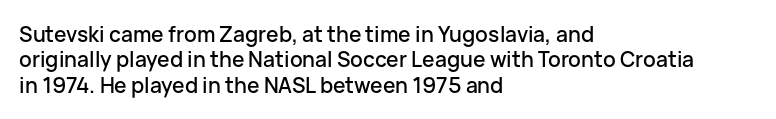
The image shows 21 px text type, upright; set left-aligned, line spacing 1.21x, normal letter spacing, not underlined.
